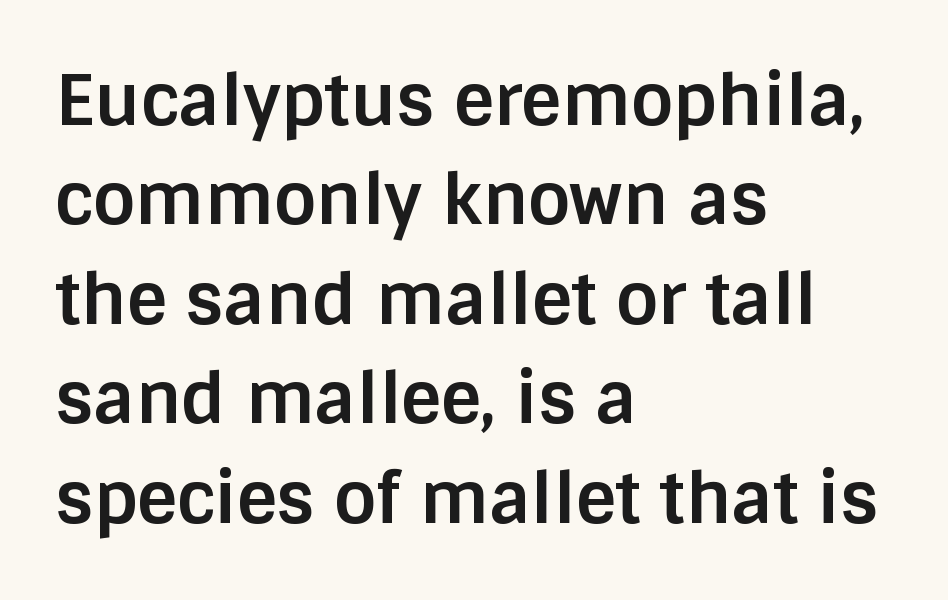
Nothing unusual about the tracking: characters are spaced as the font intends. These lines are rendered in a variable-pitch font. This rendering features lettering with no underline. Bold? Absolutely — the strokes are thick and heavy.
